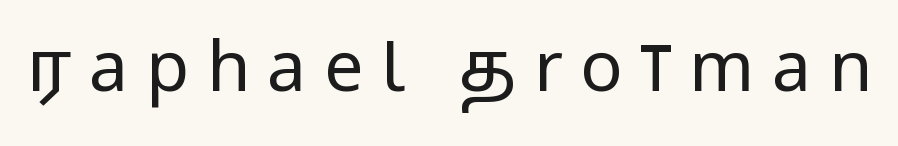
{"serif": "no", "italic": "no", "bold": "no", "weight": "regular", "width": "condensed", "stroke_contrast": "low", "x_height": "large", "monospaced": "no", "underline": "no", "letter_spacing": "wide", "letter_spacing_em": 0.25, "glyph_px": 70}
